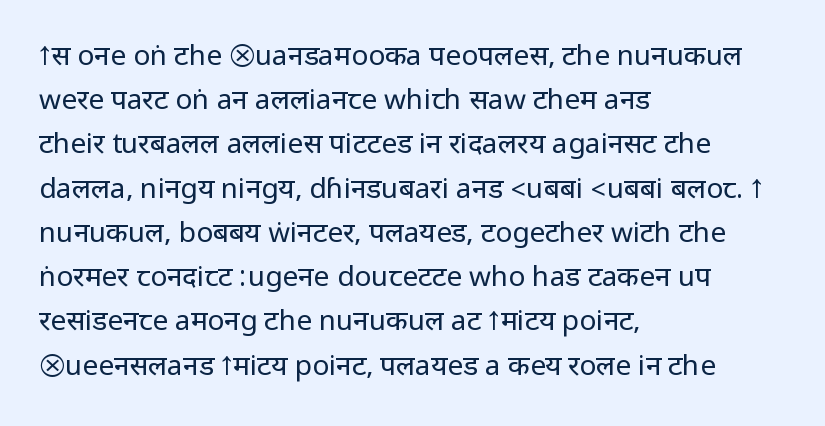
Q: Is the text bold? A: No.
Q: Is the text italic (slanted)? A: No, it is upright.
Q: Is the typeface a serif or a sans-serif typeface? A: Sans-serif.
Q: Is the text underlined? A: No.
Q: How is the paragraph aligned? A: Left-aligned.
Q: Is the spacing between letters normal or unusually wide? A: Normal.
Q: Is the spacing between lines tight, normal or loose? A: Normal.
Q: Width (condensed, normal, or wide)? A: Condensed.
Q: Stroke contrast? A: Low.
